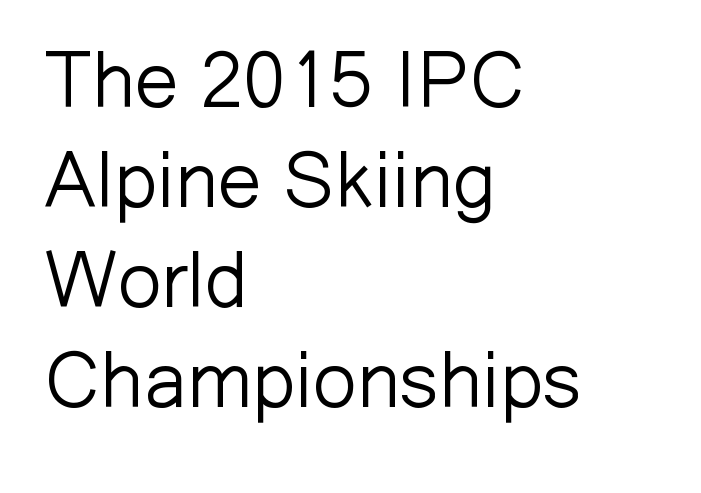
Q: Is the text bold? A: No.
Q: Is the text italic (slanted)? A: No, it is upright.
Q: Is the typeface a serif or a sans-serif typeface? A: Sans-serif.
Q: Is the text underlined? A: No.
Q: How is the paragraph aligned? A: Left-aligned.
Q: Is the spacing between letters normal or unusually wide? A: Normal.
Q: Is the spacing between lines tight, normal or loose? A: Normal.
Q: Width (condensed, normal, or wide)? A: Normal.
Q: Stroke contrast? A: Low.
Q: x-height? A: Medium.
Q: Monospaced? A: No.
